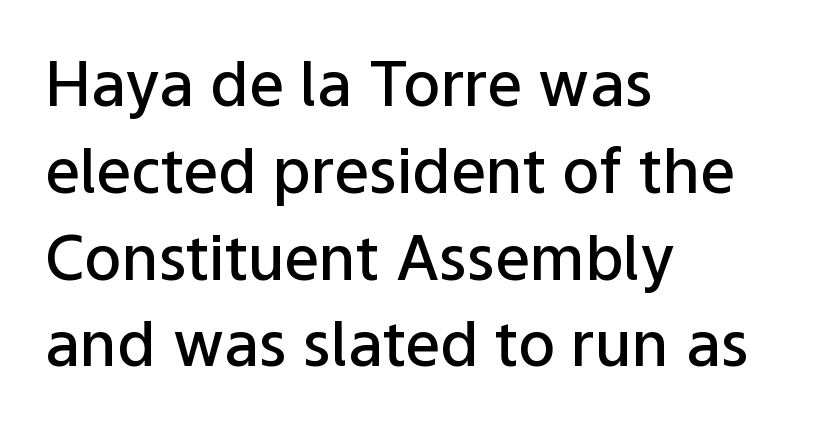
The image shows 62 px semibold sans-serif type, upright; set left-aligned, normal line spacing (1.4x), normal letter spacing, not underlined; low stroke contrast and a medium x-height.
